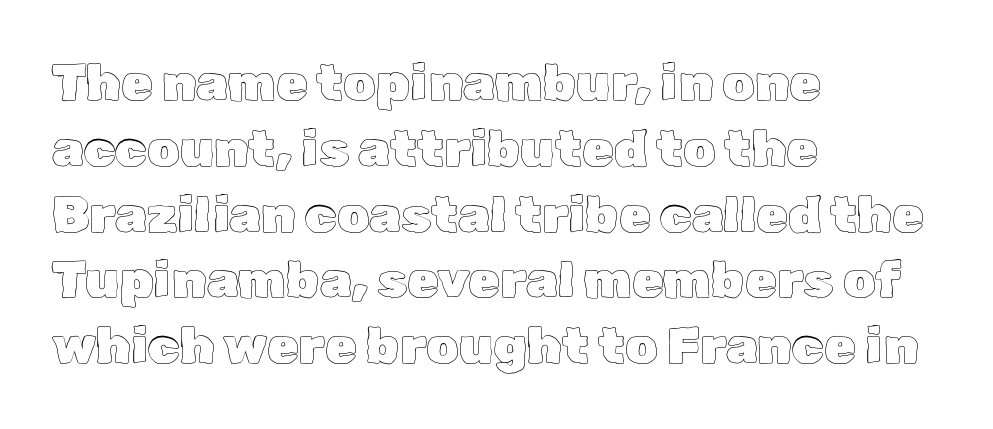
The image shows 51 px text type, upright; set left-aligned, normal line spacing (1.29x), normal letter spacing, not underlined; a medium x-height.
